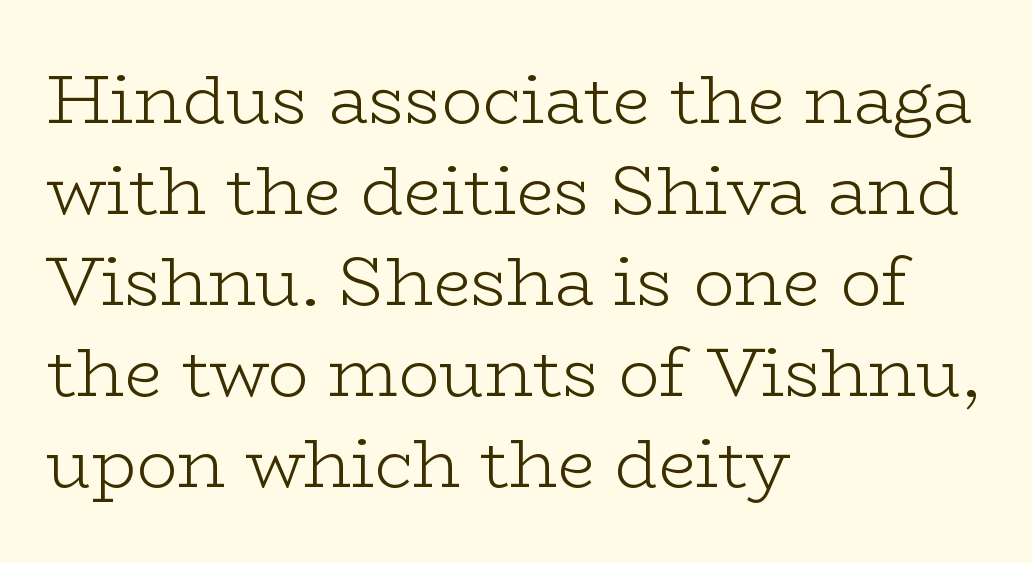
Is the block centered? No — it sits flush against the left margin. Regarding serifs, this sample has them. The space directly below the letters is spotless. Does the leading feel generous? No, just average. The passage shown is typed in a proportional face where columns would drift.
